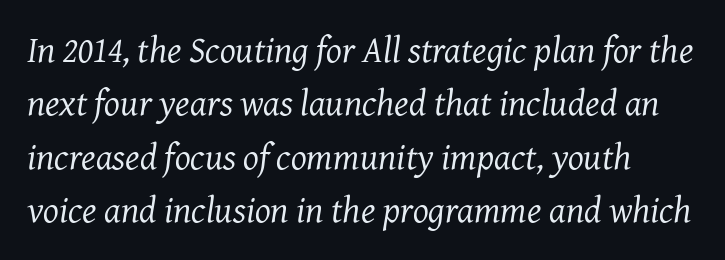
The image shows 37 px regular-weight serif type, italic (leaning right); set normal line spacing (1.44x), normal letter spacing, not underlined; medium stroke contrast and a medium x-height.
